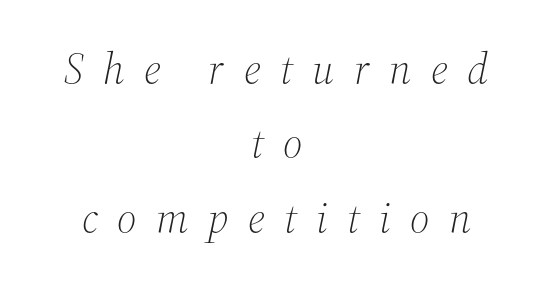
Q: Is the text bold? A: No.
Q: Is the text italic (slanted)? A: Yes, it leans right by about 12 degrees.
Q: Is the typeface a serif or a sans-serif typeface? A: Serif.
Q: Is the text underlined? A: No.
Q: How is the paragraph aligned? A: Centered.
Q: Is the spacing between letters normal or unusually wide? A: Unusually wide.
Q: Width (condensed, normal, or wide)? A: Normal.
Q: Stroke contrast? A: Medium.
Q: x-height? A: Medium.
Q: Monospaced? A: No.
